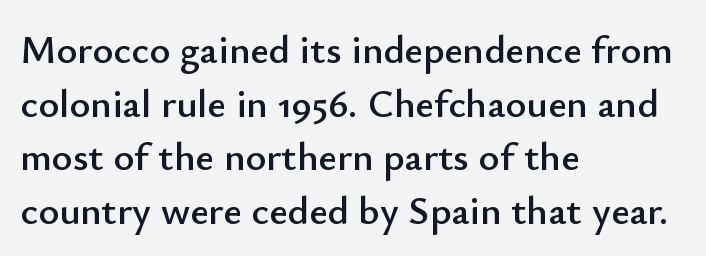
The font's upright variant was chosen for this text. Type without underlining. Look at the bottom of the vertical strokes: they stop flat, with no serifs. Spacing between characters is what you'd get straight out of the box. Does the leading feel generous? No, just average.
